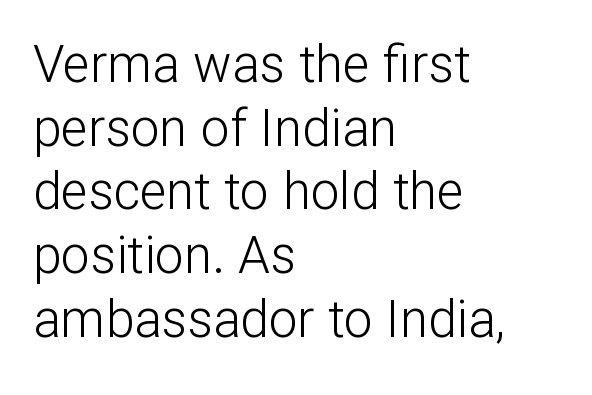
{"serif": "no", "italic": "no", "bold": "no", "weight": "light", "width": "normal", "stroke_contrast": "low", "x_height": "medium", "monospaced": "no", "underline": "no", "align": "left", "line_spacing": "normal", "line_spacing_ratio": 1.25, "letter_spacing": "normal", "letter_spacing_em": 0.0, "glyph_px": 51}
